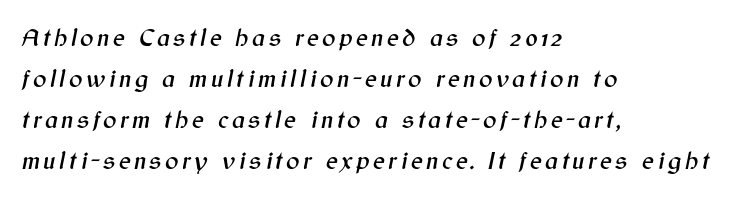
Q: Is the text italic (slanted)? A: Yes, it leans right by about 12 degrees.
Q: Is the text underlined? A: No.
Q: How is the paragraph aligned? A: Left-aligned.
Q: Is the spacing between lines tight, normal or loose? A: Normal.
